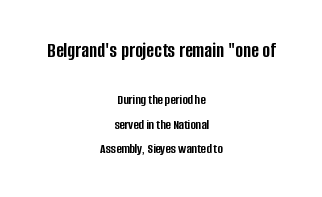
Q: Is the text bold? A: Yes.
Q: Is the text italic (slanted)? A: No, it is upright.
Q: Is the text underlined? A: No.
Q: How is the paragraph aligned? A: Centered.
Q: Is the spacing between letters normal or unusually wide? A: Normal.
Q: Which block of text is set in a larger size, the first (top) or the second (bottom)? A: The first (top) one.
